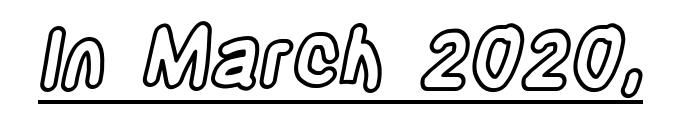
Character widths vary here, with narrow letters taking less room than wide ones. This sample carries an underscore along the baseline area. Tracking here is standard; glyphs follow each other at the usual distance.
